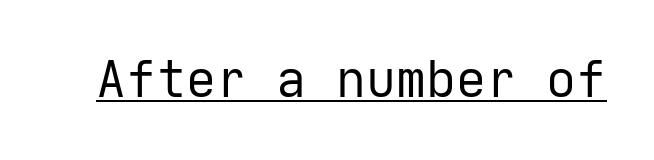
Q: Is the text bold? A: No.
Q: Is the text italic (slanted)? A: No, it is upright.
Q: Is the typeface a serif or a sans-serif typeface? A: Sans-serif.
Q: Is the text underlined? A: Yes.
Q: Is the spacing between letters normal or unusually wide? A: Normal.
Q: Width (condensed, normal, or wide)? A: Normal.
Q: Stroke contrast? A: Low.
Q: x-height? A: Medium.
